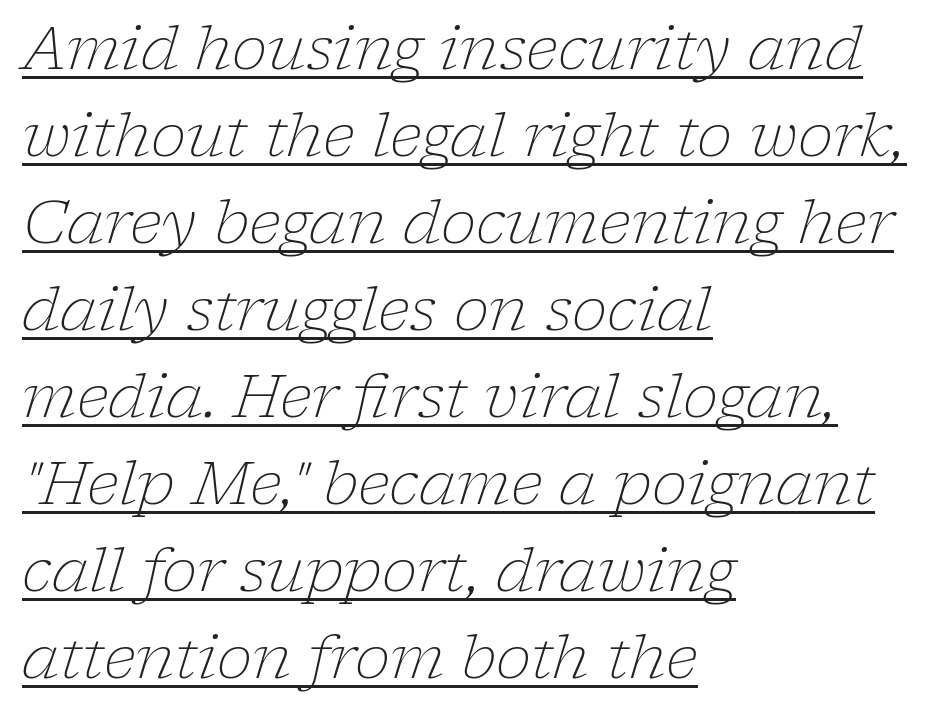
Q: Is the text bold? A: No.
Q: Is the text italic (slanted)? A: Yes, it leans right by about 17 degrees.
Q: Is the typeface a serif or a sans-serif typeface? A: Serif.
Q: Is the text underlined? A: Yes.
Q: How is the paragraph aligned? A: Left-aligned.
Q: Is the spacing between letters normal or unusually wide? A: Normal.
Q: Is the spacing between lines tight, normal or loose? A: Normal.
Q: Width (condensed, normal, or wide)? A: Normal.
Q: Stroke contrast? A: Low.
Q: x-height? A: Medium.
Q: Monospaced? A: No.
